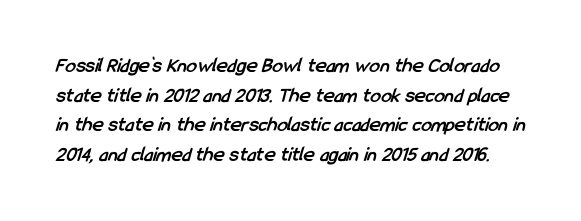
Q: Is the text bold? A: Yes.
Q: Is the text underlined? A: No.
Q: Is the spacing between letters normal or unusually wide? A: Normal.
Q: Is the spacing between lines tight, normal or loose? A: Normal.
